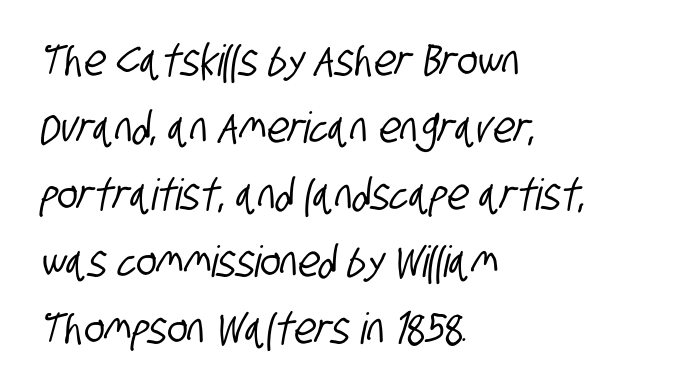
The image shows 43 px condensed sans-serif type; set left-aligned, normal line spacing (1.56x), normal letter spacing, not underlined; low stroke contrast and a large x-height.
